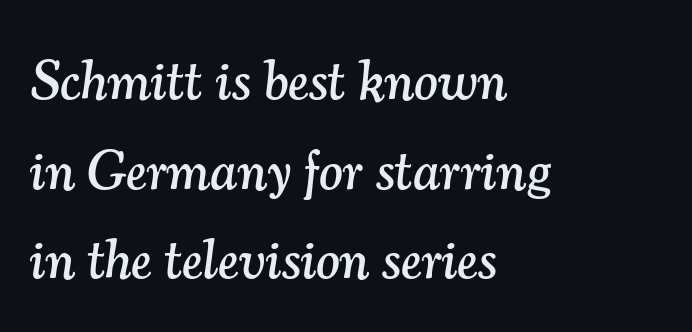
The image shows 56 px serif type, italic (leaning right); set left-aligned, normal line spacing (1.6x), normal letter spacing, not underlined; medium stroke contrast and a small x-height.
